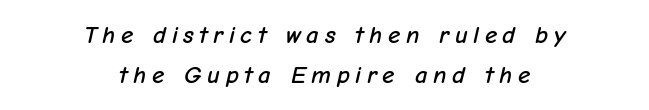
Q: Is the text italic (slanted)? A: Yes, it leans right by about 12 degrees.
Q: Is the text underlined? A: No.
Q: How is the paragraph aligned? A: Centered.
Q: Is the spacing between letters normal or unusually wide? A: Unusually wide.
Q: Is the spacing between lines tight, normal or loose? A: Normal.
